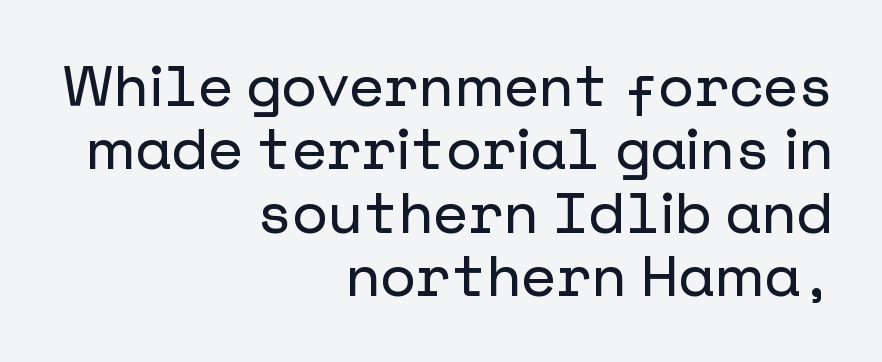
Q: Is the text italic (slanted)? A: No, it is upright.
Q: Is the typeface a serif or a sans-serif typeface? A: Sans-serif.
Q: Is the text underlined? A: No.
Q: How is the paragraph aligned? A: Right-aligned.
Q: Is the spacing between letters normal or unusually wide? A: Normal.
Q: Is the spacing between lines tight, normal or loose? A: Tight.
Q: Width (condensed, normal, or wide)? A: Normal.
Q: Stroke contrast? A: Low.
Q: x-height? A: Medium.
